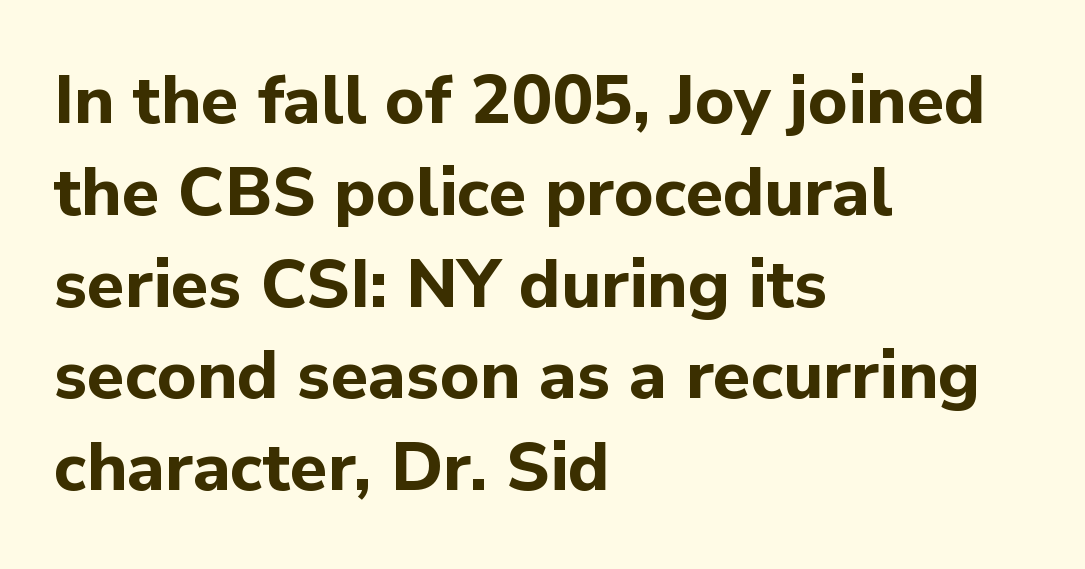
The image shows 68 px bold sans-serif type, upright; set left-aligned, normal line spacing (1.35x), normal letter spacing, not underlined; low stroke contrast and a medium x-height.
